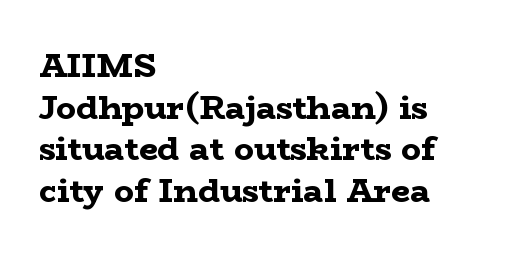
Little horizontal feet cap the strokes, marking this as serif type. The paragraph shown leans on its left margin. A roman cut, with each character standing at attention. The gaps between neighbouring characters are ordinary and unremarkable. Weight: bold.
